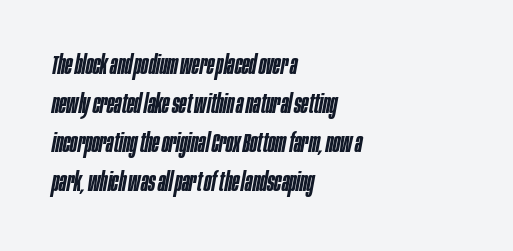
Q: Is the text bold? A: Semi-bold.
Q: Is the text italic (slanted)? A: Yes, it leans right by about 10 degrees.
Q: Is the text underlined? A: No.
Q: How is the paragraph aligned? A: Left-aligned.
Q: Is the spacing between letters normal or unusually wide? A: Normal.
Q: Is the spacing between lines tight, normal or loose? A: Normal.
